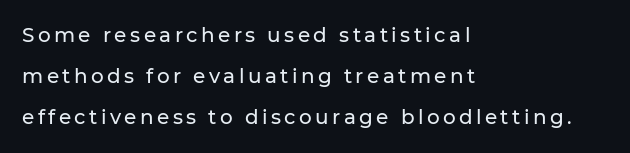
{"italic": "no", "underline": "no", "align": "left", "line_spacing": "loose", "line_spacing_ratio": 2.06, "glyph_px": 20}
